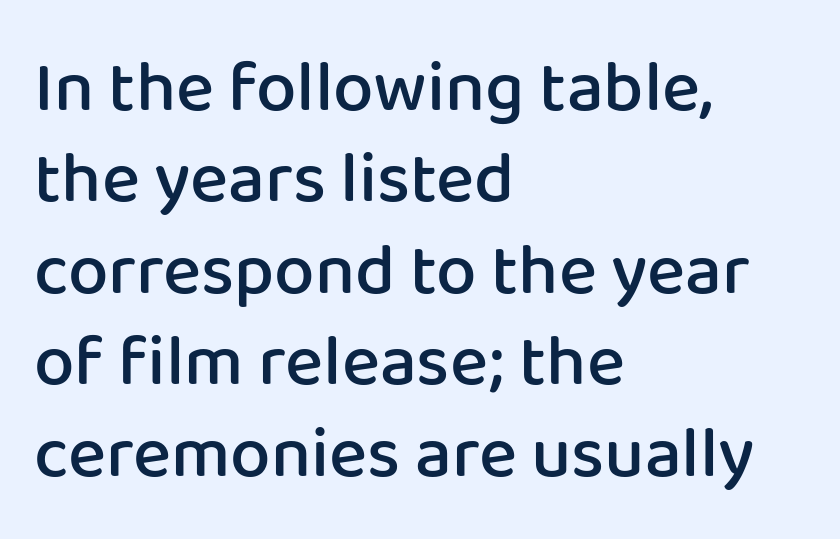
In terms of letterform style, serifs are entirely absent. Just letters on the line, the space beneath them empty. The specimen reads as upright at a glance. A student would call this left alignment; a typographer would say flush left, rag right.
